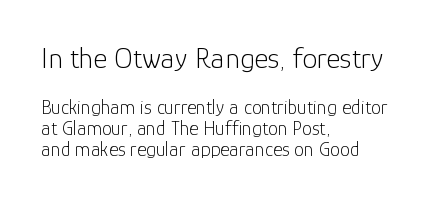
The image shows 30 px light sans-serif type, upright; set left-aligned, tight line spacing (1.04x), normal letter spacing, not underlined; the first (top) block is 1.5x larger; low stroke contrast and a medium x-height.
